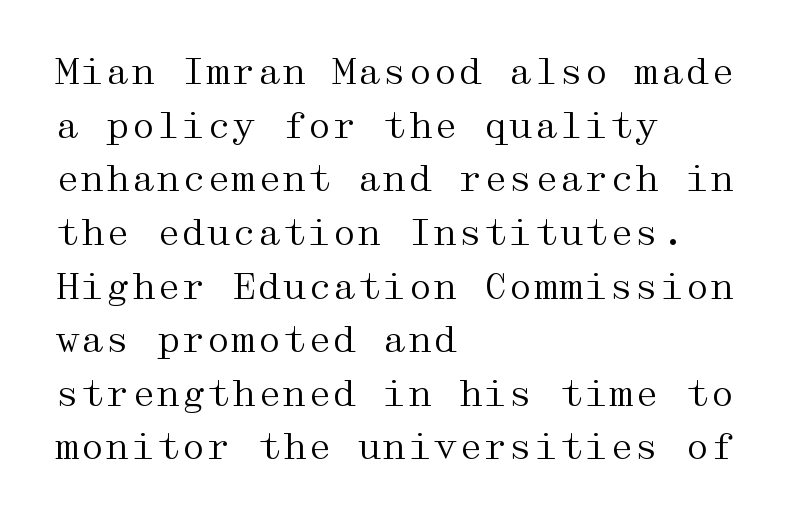
The image shows 36 px regular-weight, wide serif type, upright; set left-aligned, normal line spacing (1.49x), normal letter spacing, not underlined; medium stroke contrast and a medium x-height.
